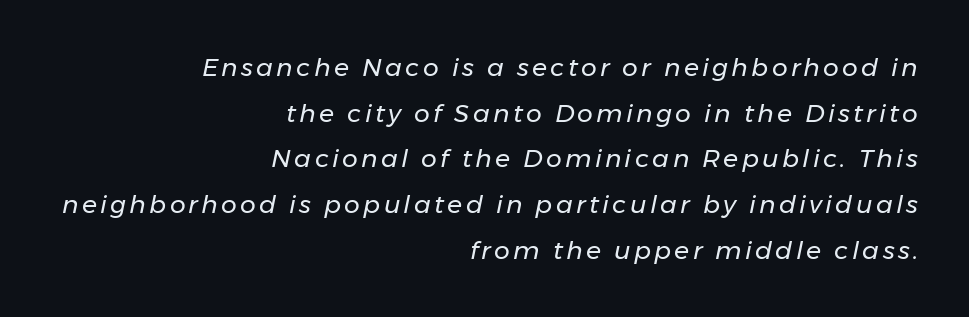
Q: Is the text bold? A: No.
Q: Is the text italic (slanted)? A: Yes, it leans right by about 11 degrees.
Q: Is the text underlined? A: No.
Q: How is the paragraph aligned? A: Right-aligned.
